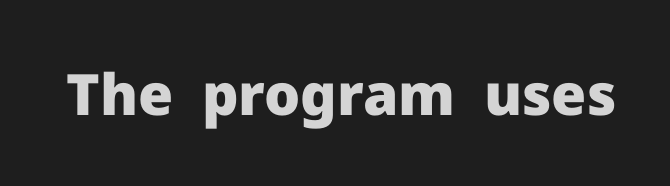
Q: Is the text bold? A: Yes.
Q: Is the text italic (slanted)? A: No, it is upright.
Q: Is the typeface a serif or a sans-serif typeface? A: Sans-serif.
Q: Is the text underlined? A: No.
Q: Is the spacing between letters normal or unusually wide? A: Normal.
Q: Width (condensed, normal, or wide)? A: Normal.
Q: Stroke contrast? A: Low.
Q: x-height? A: Medium.
Q: Monospaced? A: No.
